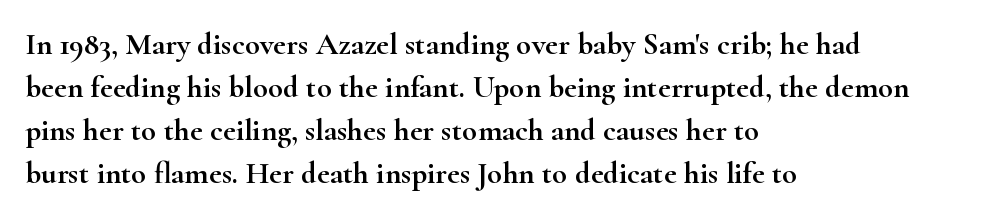
The image shows 31 px wide serif type, upright; set left-aligned, normal line spacing (1.39x), normal letter spacing, not underlined; high stroke contrast and a small x-height.
